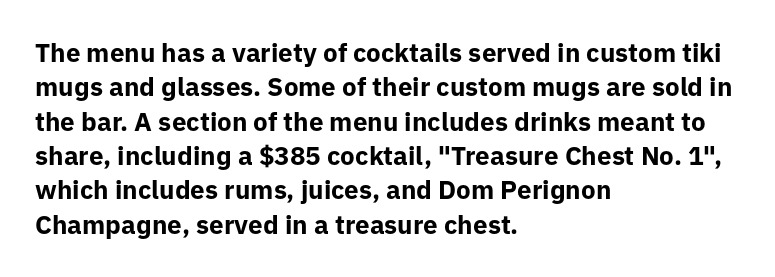
Q: Is the text bold? A: Yes.
Q: Is the text italic (slanted)? A: No, it is upright.
Q: Is the text underlined? A: No.
Q: How is the paragraph aligned? A: Left-aligned.
Q: Is the spacing between letters normal or unusually wide? A: Normal.
Q: Is the spacing between lines tight, normal or loose? A: Normal.
